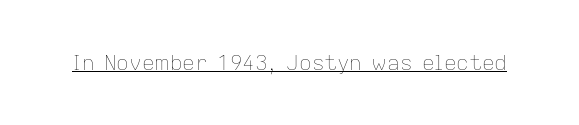
Q: Is the text bold? A: No.
Q: Is the text italic (slanted)? A: No, it is upright.
Q: Is the text underlined? A: Yes.
Q: Is the spacing between letters normal or unusually wide? A: Normal.
